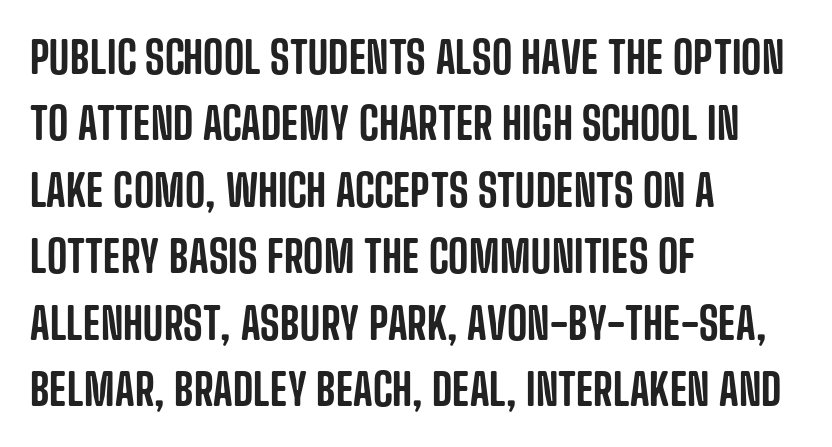
The image shows 44 px condensed sans-serif type, upright; set left-aligned, normal line spacing (1.51x), normal letter spacing, not underlined; low stroke contrast and a large x-height.
